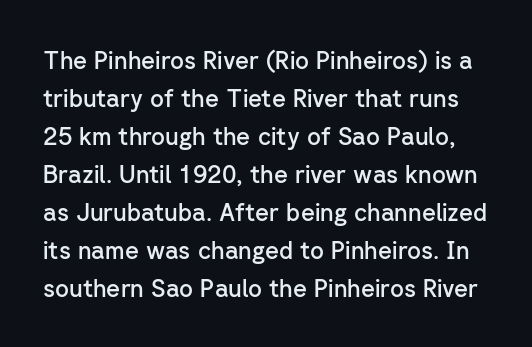
{"italic": "no", "bold": "semi", "underline": "no", "line_spacing": "normal", "line_spacing_ratio": 1.58, "letter_spacing": "normal", "letter_spacing_em": 0.0, "glyph_px": 24}
